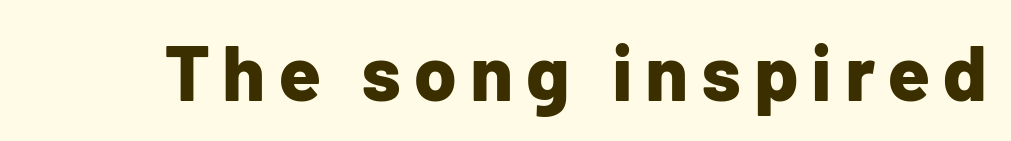
The image shows 77 px bold sans-serif type, upright; set not underlined; low stroke contrast and a medium x-height.
